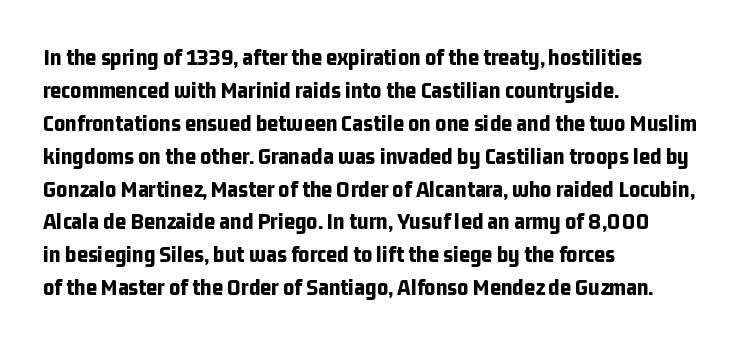
{"italic": "no", "bold": "yes", "underline": "no", "align": "left", "line_spacing": "normal", "line_spacing_ratio": 1.37, "letter_spacing": "normal", "letter_spacing_em": 0.0, "glyph_px": 24}
